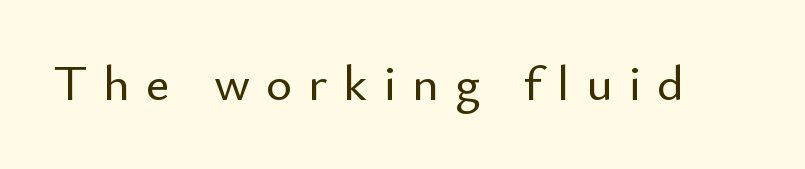
The image shows 50 px sans-serif type, upright; set unusually wide letter spacing (+0.32 em), not underlined; low stroke contrast and a small x-height.
